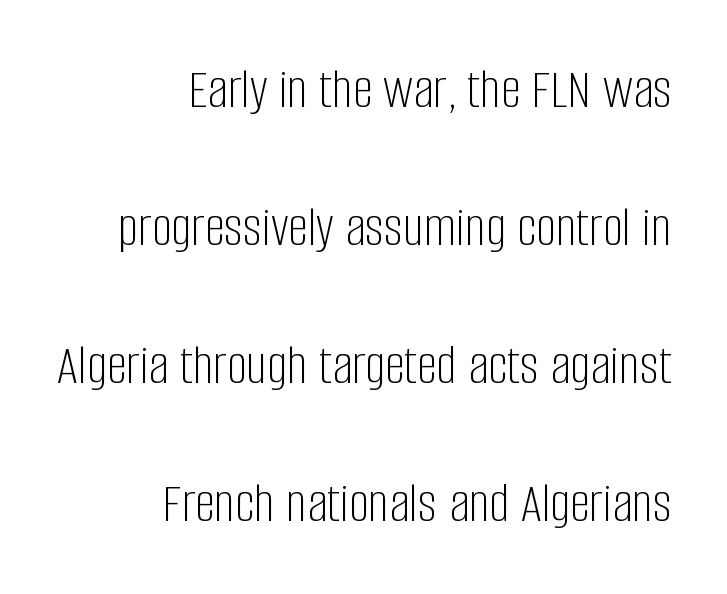
Nothing sits at the stroke ends, so this counts as sans-serif. This sample trades compactness for vertical openness between lines. Varying glyph widths throughout — classic text-font behaviour. The gap between lines stays unmarked. Italic: no, the glyphs are upright roman.
